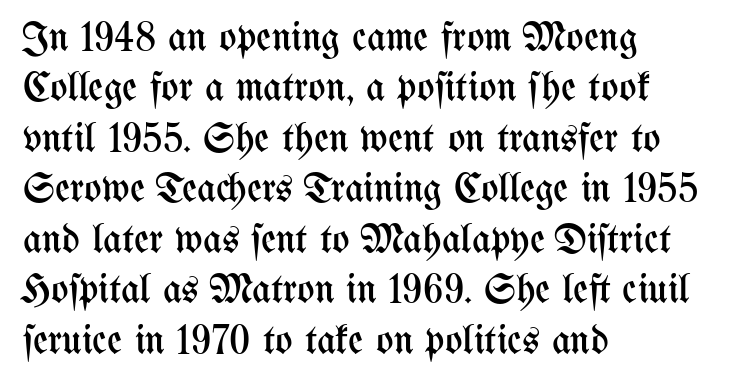
Q: Is the text bold? A: No.
Q: Is the text italic (slanted)? A: No, it is upright.
Q: Is the text underlined? A: No.
Q: How is the paragraph aligned? A: Left-aligned.
Q: Is the spacing between letters normal or unusually wide? A: Normal.
Q: Width (condensed, normal, or wide)? A: Condensed.
Q: Stroke contrast? A: Medium.
Q: x-height? A: Medium.
Q: Monospaced? A: No.
